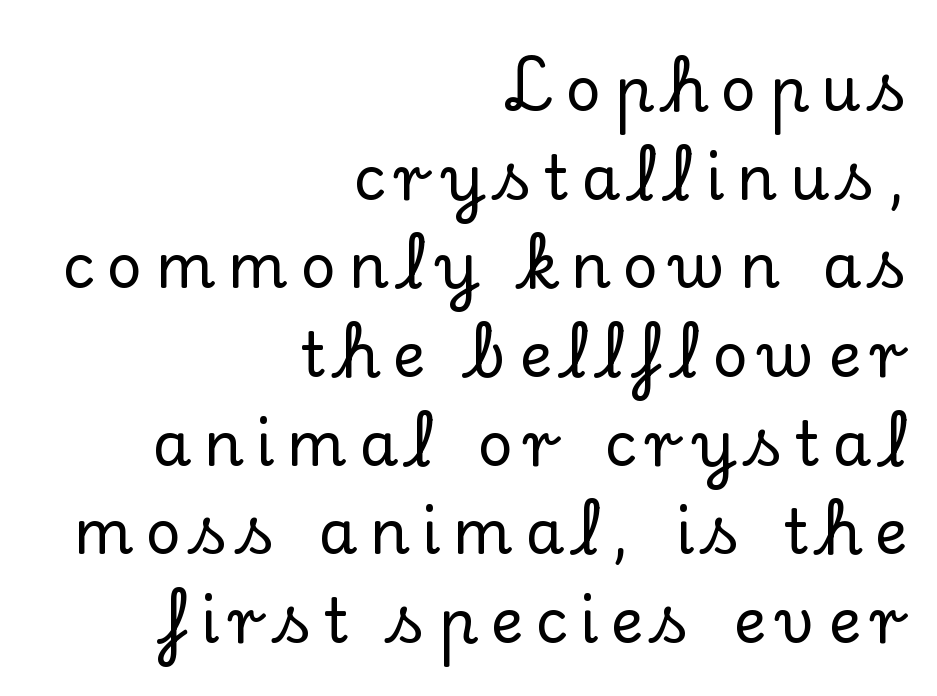
Q: Is the text italic (slanted)? A: No, it is upright.
Q: Is the typeface a serif or a sans-serif typeface? A: Serif.
Q: Is the text underlined? A: No.
Q: How is the paragraph aligned? A: Right-aligned.
Q: Is the spacing between letters normal or unusually wide? A: Unusually wide.
Q: Is the spacing between lines tight, normal or loose? A: Normal.
Q: Width (condensed, normal, or wide)? A: Normal.
Q: Stroke contrast? A: Low.
Q: x-height? A: Small.
Q: Monospaced? A: No.
